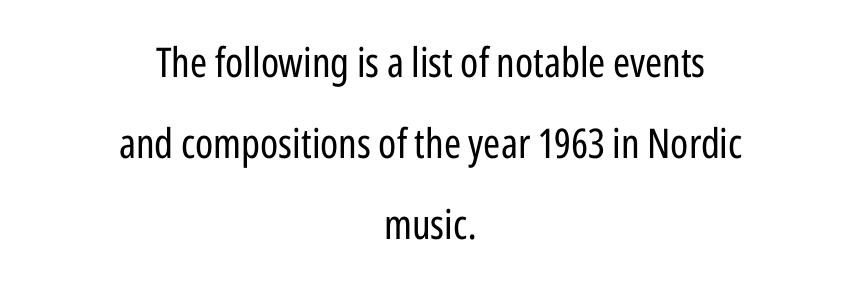
{"serif": "no", "italic": "no", "bold": "no", "weight": "regular", "width": "condensed", "stroke_contrast": "low", "x_height": "medium", "monospaced": "no", "underline": "no", "align": "center", "line_spacing": "loose", "line_spacing_ratio": 1.97, "letter_spacing": "normal", "letter_spacing_em": 0.0, "glyph_px": 41}
